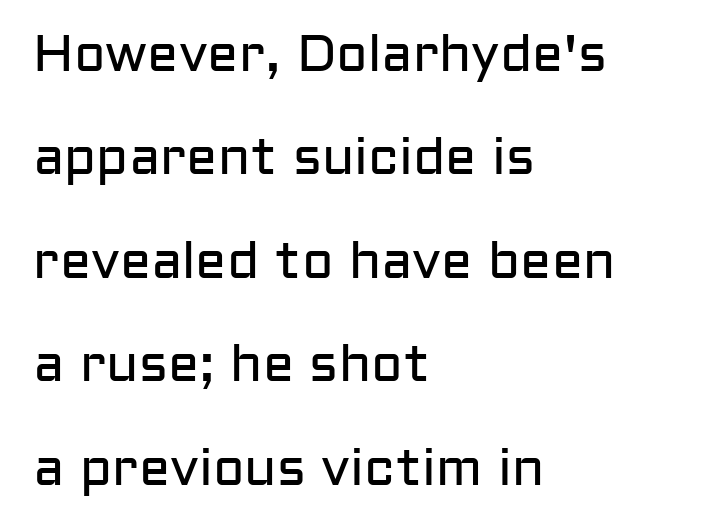
Q: Is the text bold? A: No.
Q: Is the text italic (slanted)? A: No, it is upright.
Q: Is the typeface a serif or a sans-serif typeface? A: Sans-serif.
Q: Is the text underlined? A: No.
Q: How is the paragraph aligned? A: Left-aligned.
Q: Is the spacing between letters normal or unusually wide? A: Normal.
Q: Is the spacing between lines tight, normal or loose? A: Loose.
Q: Width (condensed, normal, or wide)? A: Normal.
Q: Stroke contrast? A: Low.
Q: x-height? A: Medium.
Q: Monospaced? A: No.
